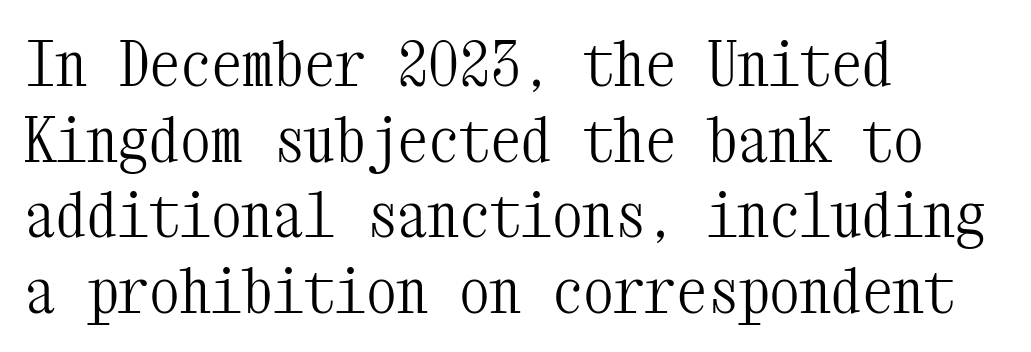
Decoration check: the copy has no underline. Caption: multi-line text, flush left, ragged right. The font sits on the lighter half of the weight spectrum, regular included. Do the characters align in a grid? Yes, the font is monospaced. The rendering shows small feet on the letterforms — a serif design.
